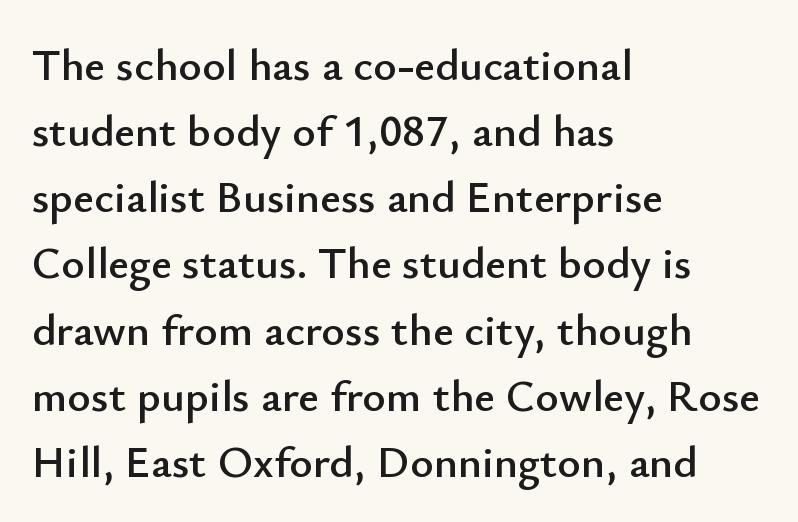
The image shows 45 px sans-serif type, upright; set left-aligned, normal line spacing (1.47x), normal letter spacing, not underlined; low stroke contrast and a small x-height.
